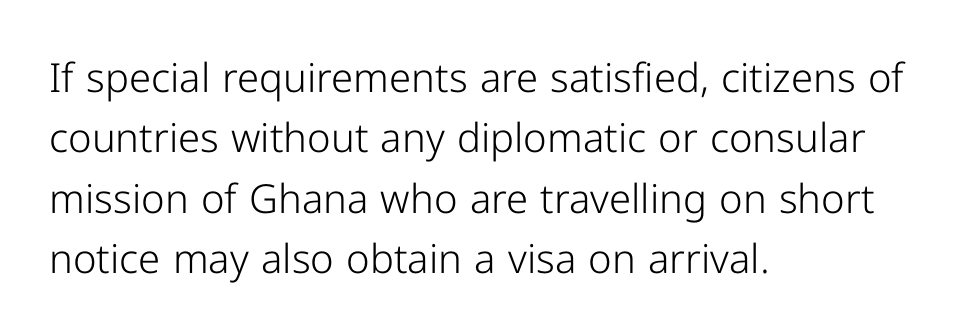
Q: Is the text bold? A: No.
Q: Is the text italic (slanted)? A: No, it is upright.
Q: Is the typeface a serif or a sans-serif typeface? A: Sans-serif.
Q: Is the text underlined? A: No.
Q: How is the paragraph aligned? A: Left-aligned.
Q: Is the spacing between letters normal or unusually wide? A: Normal.
Q: Is the spacing between lines tight, normal or loose? A: Normal.
Q: Width (condensed, normal, or wide)? A: Normal.
Q: Stroke contrast? A: Low.
Q: x-height? A: Medium.
Q: Monospaced? A: No.
